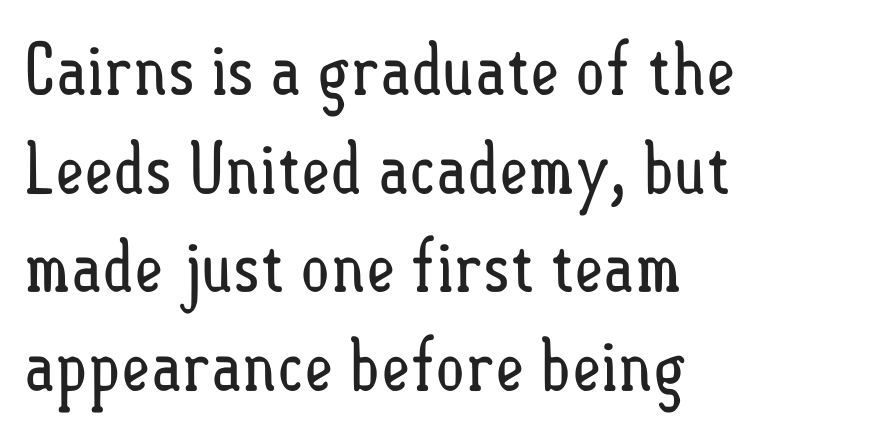
{"italic": "no", "bold": "no", "weight": "regular", "width": "condensed", "stroke_contrast": "low", "x_height": "small", "monospaced": "no", "underline": "no", "align": "left", "line_spacing": "normal", "line_spacing_ratio": 1.39, "letter_spacing": "normal", "letter_spacing_em": 0.0, "glyph_px": 71}
